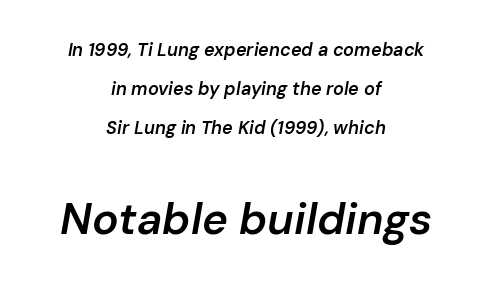
The image shows 44 px semibold type, italic (leaning right); set centered, loose line spacing (2.17x), normal letter spacing, not underlined; the second (bottom) block is 2.44x larger; low stroke contrast and a medium x-height.
